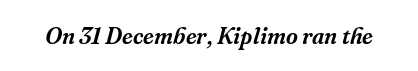
Tracking here is standard; glyphs follow each other at the usual distance. A clean baseline with only descenders dipping below it. Rendered with sloped, italic letterforms.
